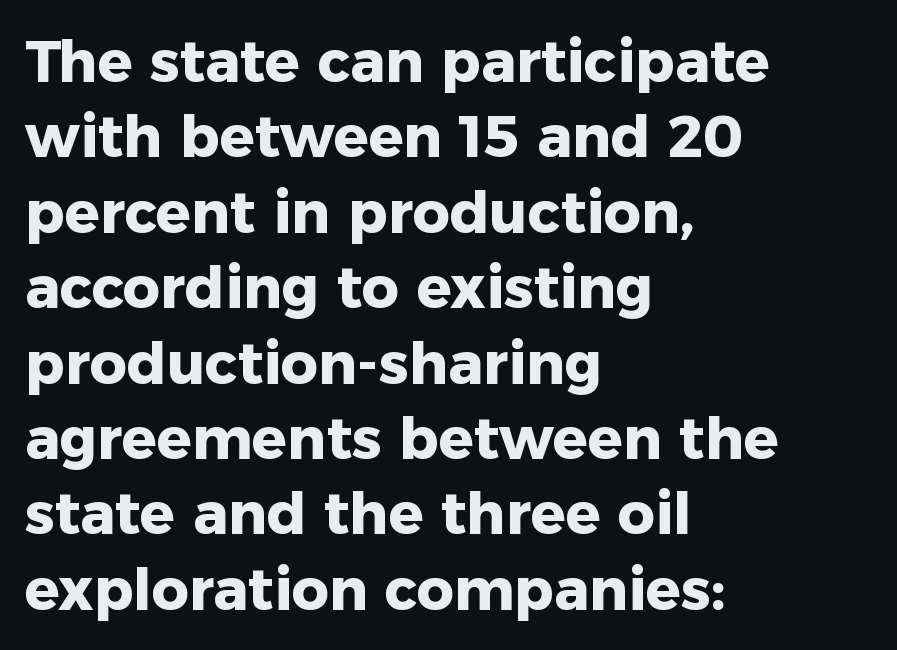
Serifs: no, the terminals of the letterforms are clean. The gaps between neighbouring characters are ordinary and unremarkable. These lines were composed using upright roman letters. Underline: absent. The compositor pushed each line to the left boundary.
